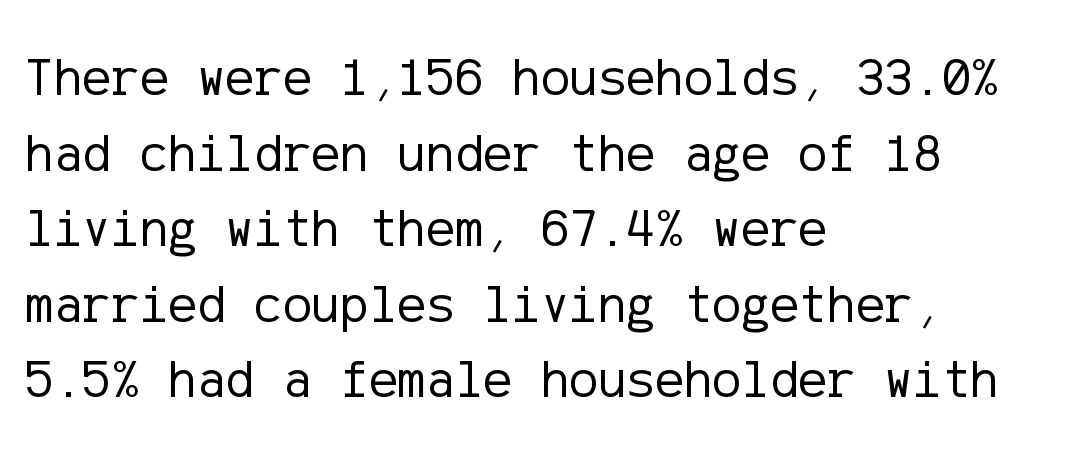
Reading down the block, your eye returns to a fixed left position each line. Weight: regular or lighter. Only glyphs here, with clear space below each row. Line spacing here is normal. Examine the stroke ends and you'll find no serifs.
